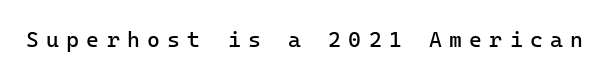
Q: Is the text bold? A: No.
Q: Is the text italic (slanted)? A: No, it is upright.
Q: Is the text underlined? A: No.
Q: Is the spacing between letters normal or unusually wide? A: Unusually wide.
